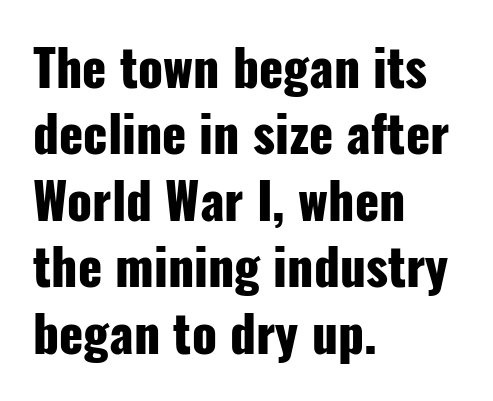
The image shows 50 px heavy, condensed sans-serif type, upright; set left-aligned, normal line spacing (1.33x), normal letter spacing, not underlined; low stroke contrast and a medium x-height.
